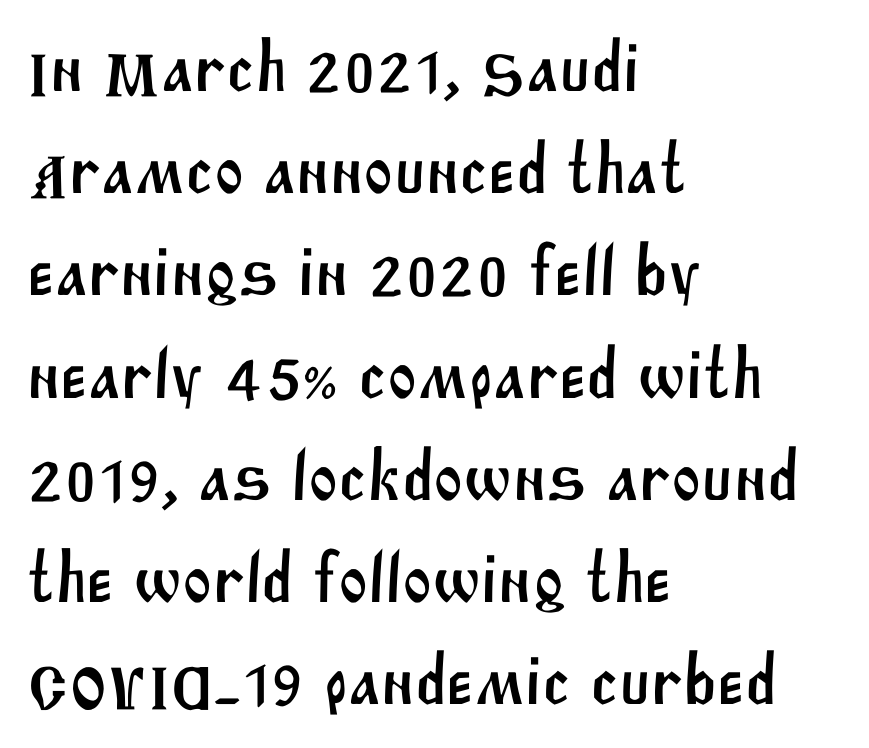
{"serif": "no", "width": "normal", "stroke_contrast": "medium", "x_height": "large", "monospaced": "no", "underline": "no", "align": "left", "line_spacing": "normal", "line_spacing_ratio": 1.44, "letter_spacing": "normal", "letter_spacing_em": 0.0, "glyph_px": 71}
